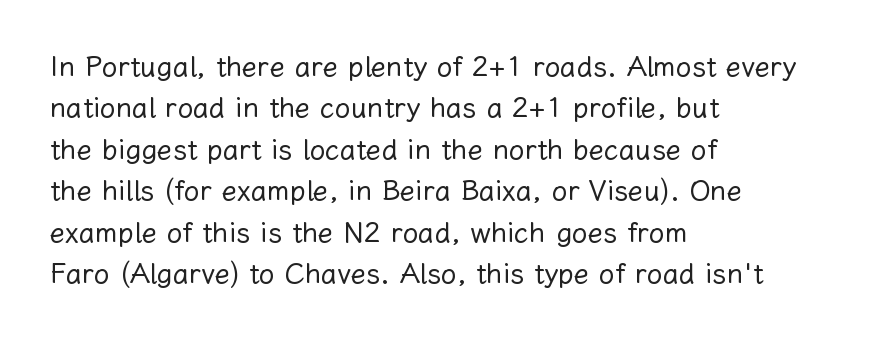
The image shows 28 px regular-weight type, upright; set left-aligned, normal line spacing (1.48x), normal letter spacing, not underlined; low stroke contrast and a medium x-height.
